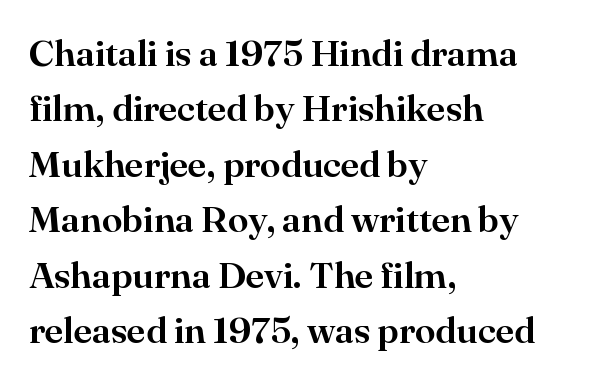
{"serif": "yes", "italic": "no", "width": "normal", "stroke_contrast": "high", "x_height": "small", "monospaced": "no", "underline": "no", "align": "left", "line_spacing": "normal", "line_spacing_ratio": 1.5, "letter_spacing": "normal", "letter_spacing_em": 0.0, "glyph_px": 37}
